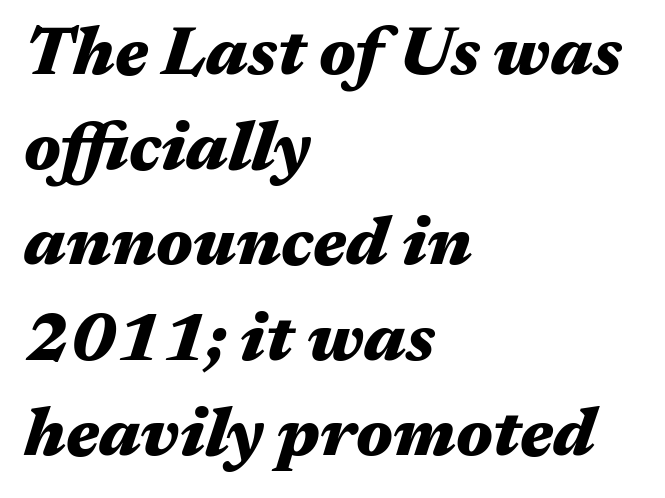
Clear beneath every line of the passage. Does extra space separate the letters? No, they use regular spacing. Set as a true bold cut, around the 700 mark. Notice how the stems are inclined rather than vertical — that's the hallmark of italics. This block has exactly the height ordinary leading produces. The passage is arranged the way most books set body copy — flush left.
